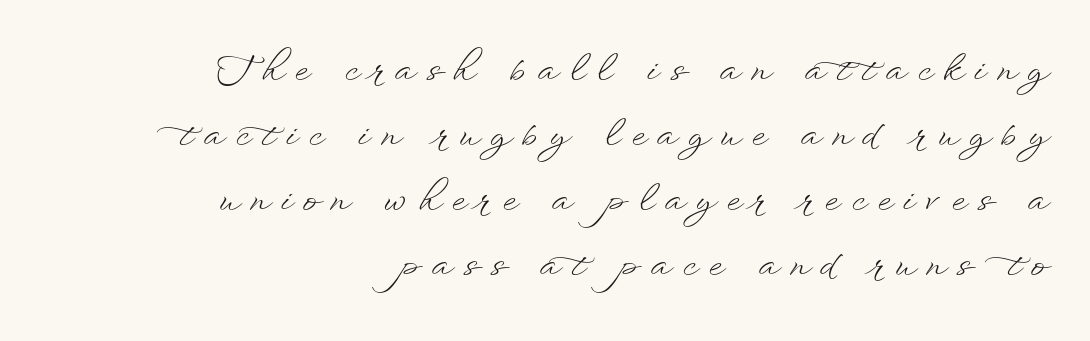
{"bold": "no", "weight": "light", "width": "wide", "stroke_contrast": "low", "x_height": "small", "monospaced": "no", "underline": "no", "align": "right", "line_spacing_ratio": 1.86, "letter_spacing": "wide", "letter_spacing_em": 0.33, "glyph_px": 35}
